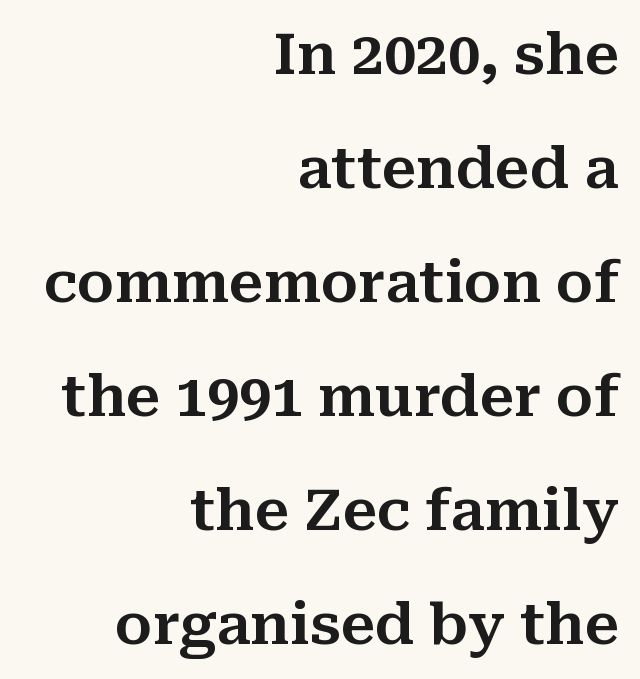
Q: Is the text italic (slanted)? A: No, it is upright.
Q: Is the typeface a serif or a sans-serif typeface? A: Serif.
Q: Is the text underlined? A: No.
Q: How is the paragraph aligned? A: Right-aligned.
Q: Is the spacing between letters normal or unusually wide? A: Normal.
Q: Is the spacing between lines tight, normal or loose? A: Loose.
Q: Width (condensed, normal, or wide)? A: Normal.
Q: Stroke contrast? A: Medium.
Q: x-height? A: Medium.
Q: Monospaced? A: No.
